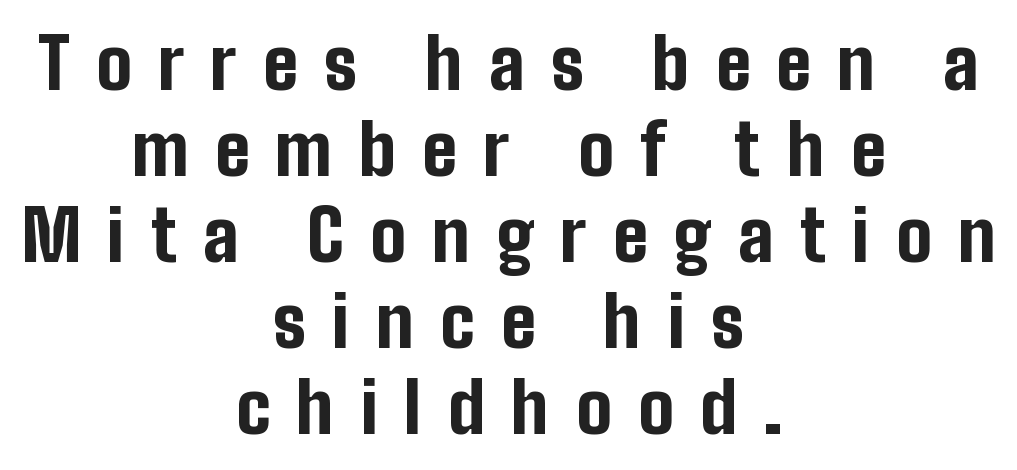
{"serif": "no", "italic": "no", "bold": "yes", "weight": "bold", "width": "condensed", "stroke_contrast": "low", "x_height": "medium", "monospaced": "no", "underline": "no", "align": "center", "line_spacing_ratio": 1.21, "letter_spacing": "wide", "letter_spacing_em": 0.37, "glyph_px": 71}
